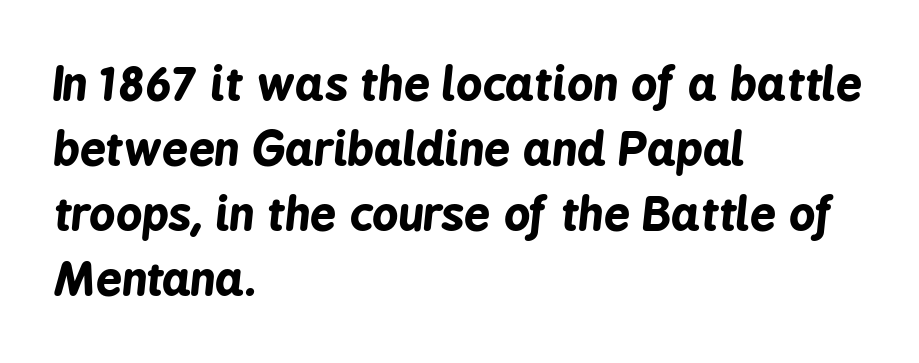
The image shows 46 px bold, condensed type, italic (leaning right); set left-aligned, normal line spacing (1.41x), normal letter spacing, not underlined; low stroke contrast and a medium x-height.
